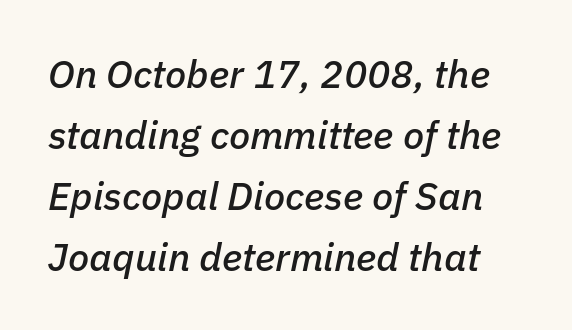
{"italic": "yes", "lean": "right", "slant_degrees": 11, "width": "normal", "stroke_contrast": "low", "x_height": "medium", "monospaced": "no", "underline": "no", "line_spacing": "normal", "line_spacing_ratio": 1.56, "letter_spacing": "normal", "letter_spacing_em": 0.0, "glyph_px": 39}
